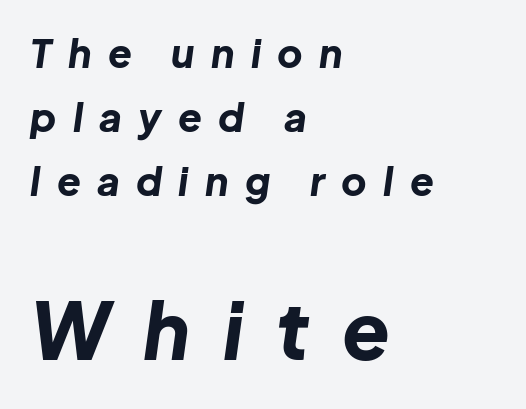
{"italic": "yes", "lean": "right", "slant_degrees": 8, "bold": "yes", "weight": "bold", "width": "normal", "stroke_contrast": "low", "x_height": "medium", "monospaced": "no", "underline": "no", "align": "left", "line_spacing": "normal", "line_spacing_ratio": 1.64, "letter_spacing": "wide", "letter_spacing_em": 0.42, "larger_block": "second", "size_ratio": 2.0, "glyph_px": 78}
